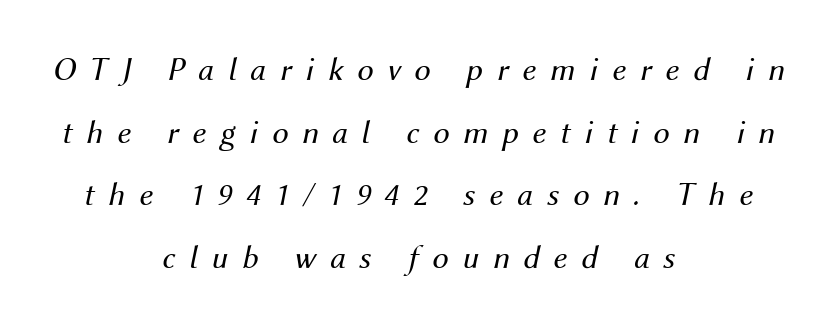
{"italic": "yes", "lean": "right", "slant_degrees": 12, "bold": "no", "weight": "regular", "width": "normal", "stroke_contrast": "medium", "x_height": "medium", "monospaced": "no", "underline": "no", "align": "center", "line_spacing": "loose", "line_spacing_ratio": 1.9, "letter_spacing": "wide", "letter_spacing_em": 0.42, "glyph_px": 33}
